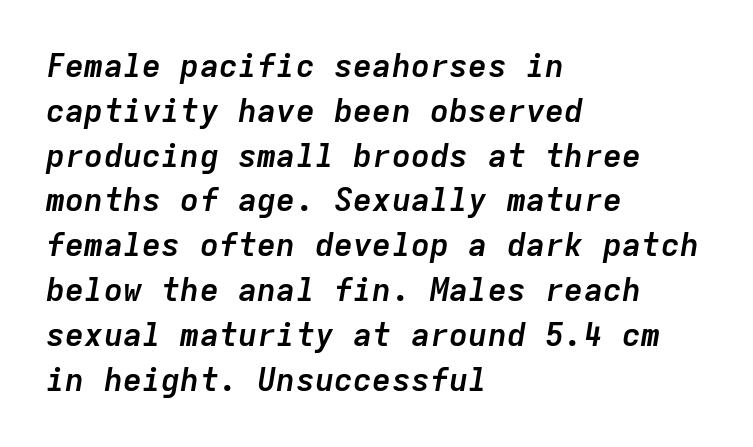
The image shows 32 px semibold type, italic (leaning right), monospaced; set left-aligned, normal line spacing (1.4x), normal letter spacing, not underlined; low stroke contrast and a medium x-height.
